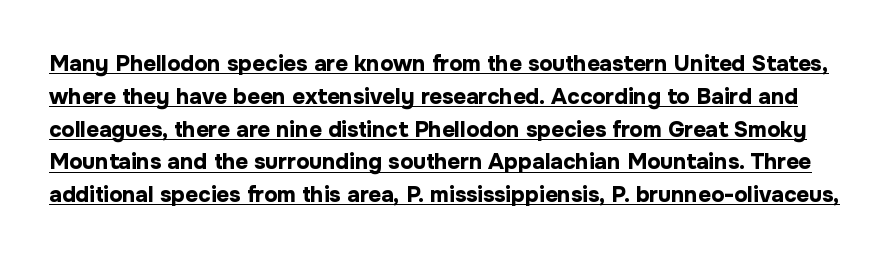
Q: Is the text bold? A: Yes.
Q: Is the text italic (slanted)? A: No, it is upright.
Q: Is the text underlined? A: Yes.
Q: Is the spacing between letters normal or unusually wide? A: Normal.
Q: Is the spacing between lines tight, normal or loose? A: Normal.
